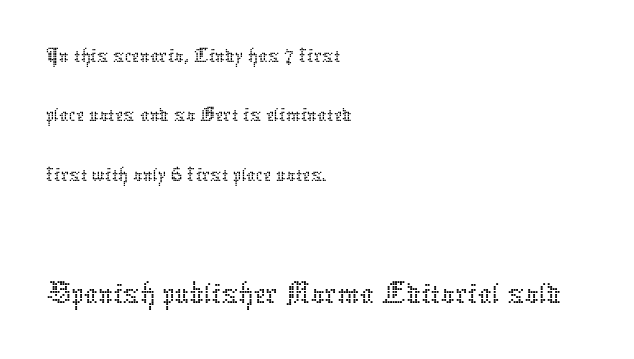
{"italic": "no", "bold": "no", "weight": "thin", "width": "normal", "stroke_contrast": "low", "x_height": "medium", "monospaced": "no", "underline": "no", "align": "left", "line_spacing": "normal", "line_spacing_ratio": 1.29, "letter_spacing": "normal", "letter_spacing_em": 0.0, "larger_block": "second", "size_ratio": 1.5, "glyph_px": 69}
